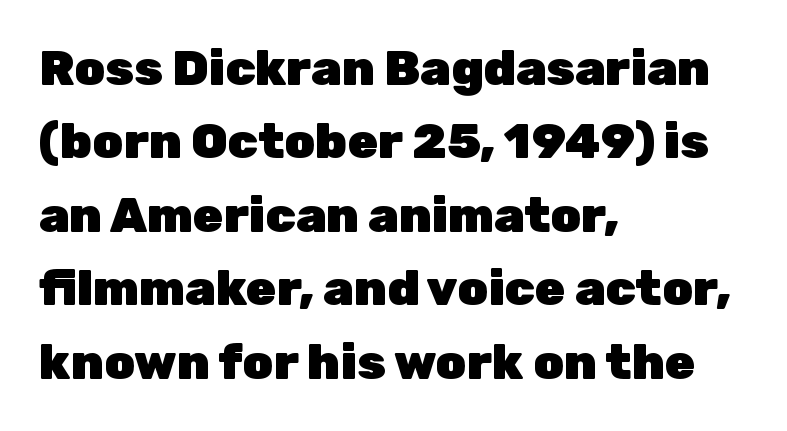
The image shows 49 px heavy sans-serif type, upright; set left-aligned, normal line spacing (1.5x), normal letter spacing, not underlined; low stroke contrast and a medium x-height.
